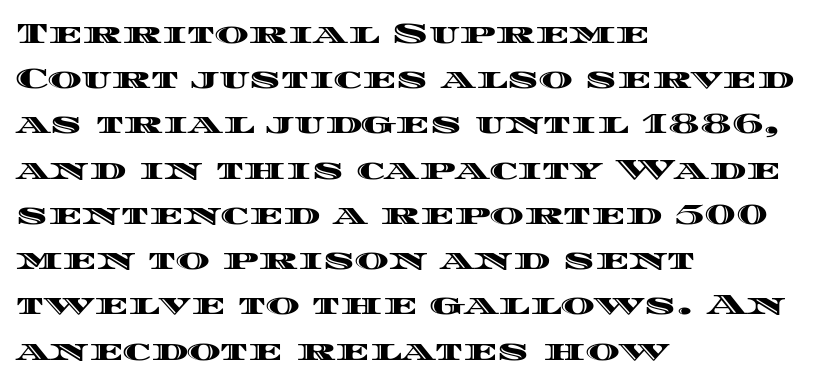
Ordinary non-slanted type is in use. The line-height multiplier appears to be the usual default. Unmarked baselines from the first word to the last. The passage shown is typed in a proportional face where columns would drift.
